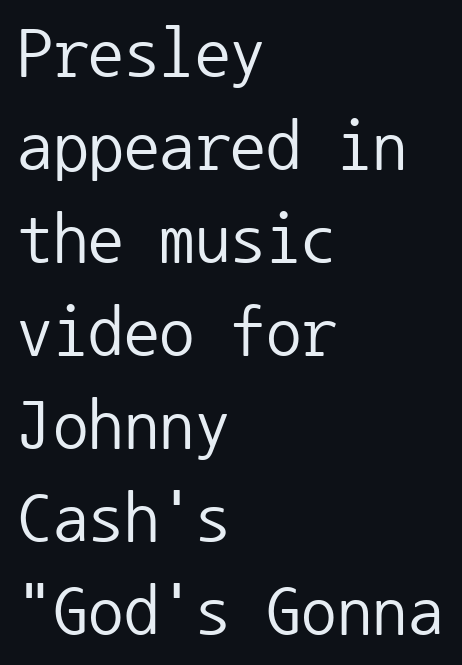
Compared with typical body copy, the letter spacing here is the same. Notice how the passage keeps a crisp vertical edge on the left only. Nope, no serifs anywhere on these letters. Does the leading feel generous? No, just average. Each letter, wide or thin by design, is forced into the same width here.
